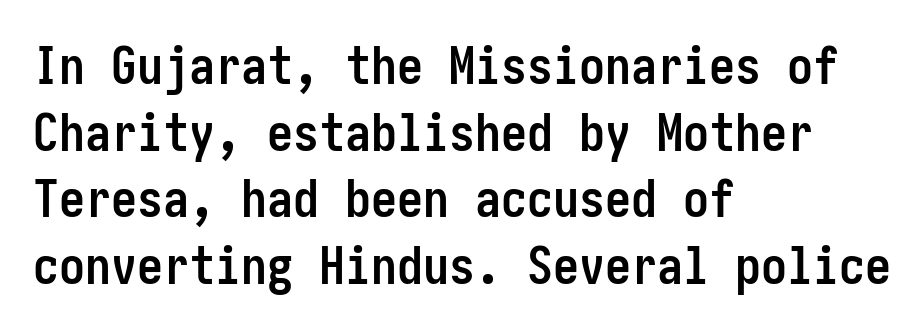
{"serif": "no", "italic": "no", "bold": "yes", "weight": "semibold", "width": "condensed", "stroke_contrast": "low", "x_height": "medium", "underline": "no", "align": "left", "line_spacing": "normal", "line_spacing_ratio": 1.28, "letter_spacing": "normal", "letter_spacing_em": 0.0, "glyph_px": 52}
